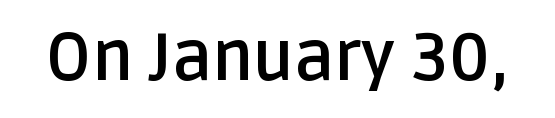
The specimen omits any rule beneath the text block's lines. To sum up the face: it is a sans, with no serifs. You'd pick this weight for a headline — it's a proper bold. The letters stand straight up with perfectly vertical stems. What stands out about the letter spacing? Nothing — it is the standard amount.
